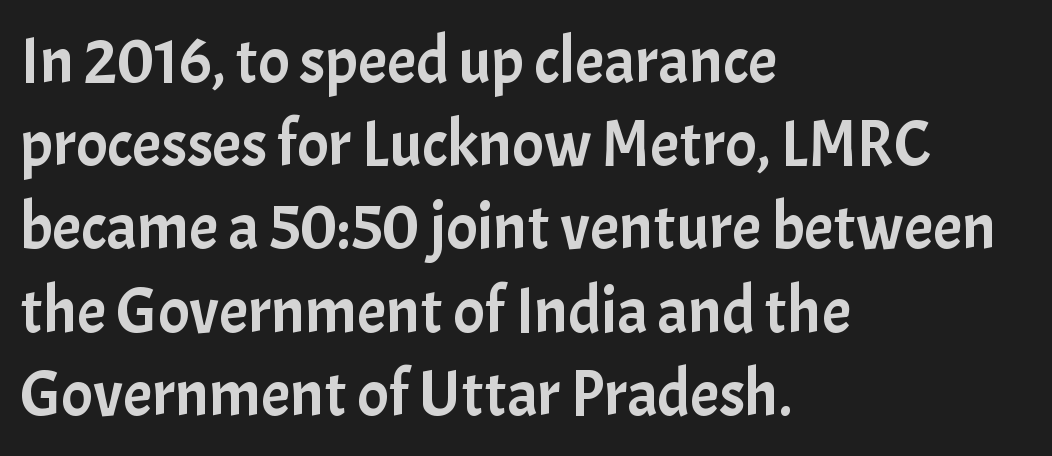
{"serif": "no", "italic": "no", "width": "normal", "stroke_contrast": "low", "x_height": "medium", "monospaced": "no", "underline": "no", "align": "left", "line_spacing": "normal", "line_spacing_ratio": 1.28, "letter_spacing": "normal", "letter_spacing_em": 0.0, "glyph_px": 65}
